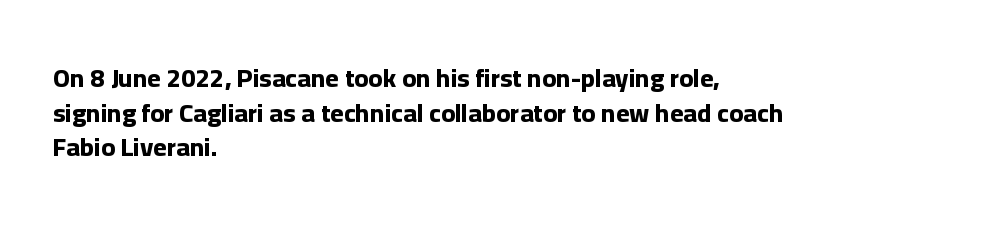
Do the letters lean? They stand straight. Standard letterfit; no display-style spreading of the glyphs. The strip under each line holds only bare page. The rendering anchors every line to the left-hand side. The glyphs have the mass of a bold cut. Quick note: interline space is typical.
